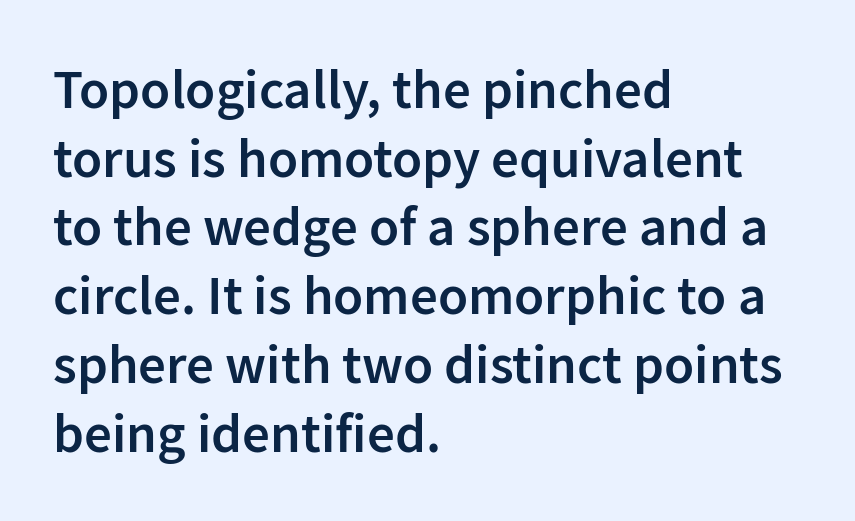
Q: Is the text bold? A: Semi-bold.
Q: Is the text italic (slanted)? A: No, it is upright.
Q: Is the typeface a serif or a sans-serif typeface? A: Sans-serif.
Q: Is the text underlined? A: No.
Q: How is the paragraph aligned? A: Left-aligned.
Q: Is the spacing between letters normal or unusually wide? A: Normal.
Q: Is the spacing between lines tight, normal or loose? A: Normal.
Q: Width (condensed, normal, or wide)? A: Normal.
Q: Stroke contrast? A: Low.
Q: x-height? A: Medium.
Q: Monospaced? A: No.
